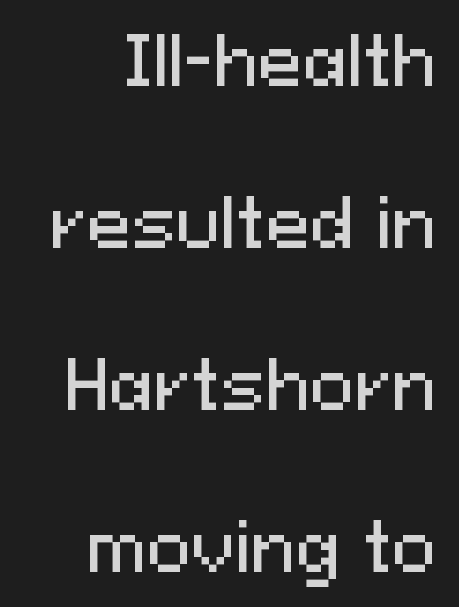
Q: Is the text italic (slanted)? A: No, it is upright.
Q: Is the typeface a serif or a sans-serif typeface? A: Sans-serif.
Q: Is the text underlined? A: No.
Q: How is the paragraph aligned? A: Right-aligned.
Q: Is the spacing between letters normal or unusually wide? A: Normal.
Q: Is the spacing between lines tight, normal or loose? A: Loose.
Q: Width (condensed, normal, or wide)? A: Normal.
Q: Stroke contrast? A: Medium.
Q: x-height? A: Medium.
Q: Monospaced? A: No.
